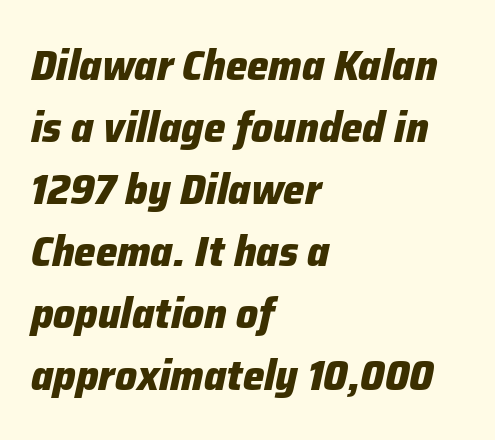
The image shows 43 px heavy type, italic (leaning right); set left-aligned, normal line spacing (1.44x), normal letter spacing, not underlined; low stroke contrast and a medium x-height.
